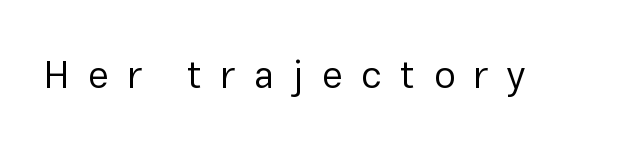
The image shows 38 px regular-weight sans-serif type, upright; set unusually wide letter spacing (+0.49 em), not underlined; low stroke contrast and a medium x-height.
